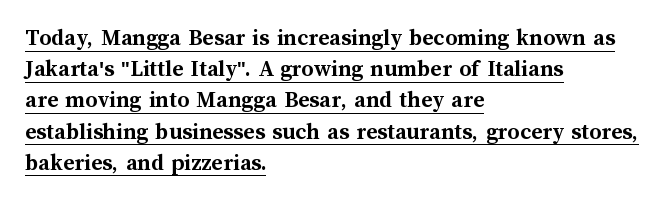
{"italic": "no", "bold": "yes", "underline": "yes", "align": "left", "line_spacing": "normal", "line_spacing_ratio": 1.3, "letter_spacing": "normal", "letter_spacing_em": 0.0, "glyph_px": 24}
